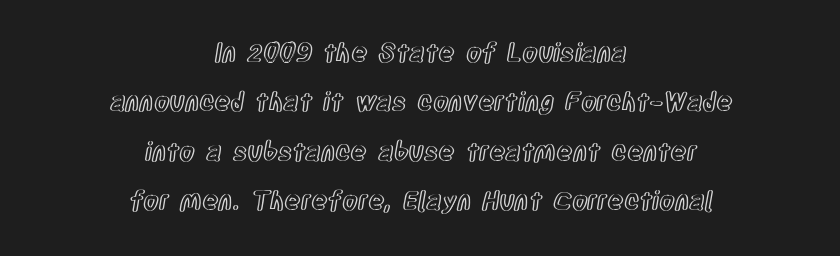
The image shows 25 px text type; set centered, loose line spacing (1.98x), normal letter spacing, not underlined.
